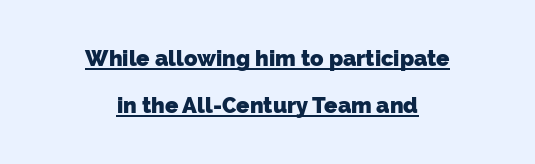
Q: Is the text bold? A: Yes.
Q: Is the text underlined? A: Yes.
Q: How is the paragraph aligned? A: Centered.
Q: Is the spacing between letters normal or unusually wide? A: Normal.
Q: Is the spacing between lines tight, normal or loose? A: Loose.
